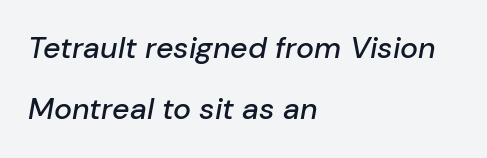
{"italic": "yes", "lean": "right", "slant_degrees": 10, "width": "normal", "stroke_contrast": "low", "x_height": "medium", "monospaced": "no", "underline": "no", "align": "left", "line_spacing": "loose", "line_spacing_ratio": 2.04, "letter_spacing": "normal", "letter_spacing_em": 0.0, "glyph_px": 30}
